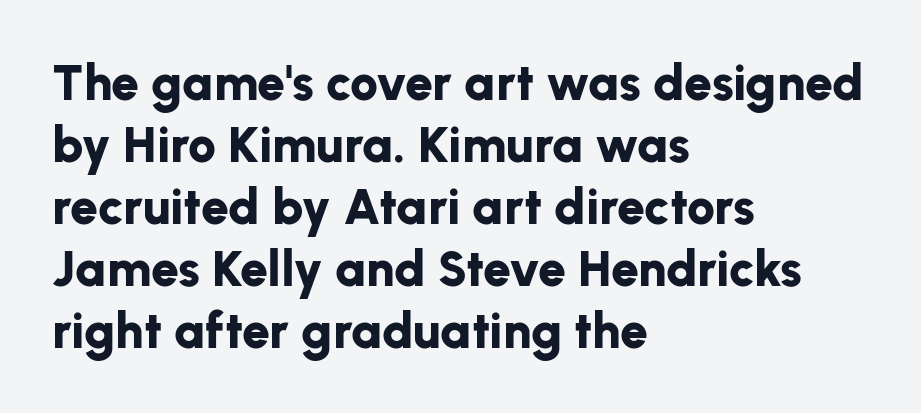
The image shows 50 px bold sans-serif type, upright; set left-aligned, line spacing 1.24x, normal letter spacing, not underlined; low stroke contrast and a medium x-height.
